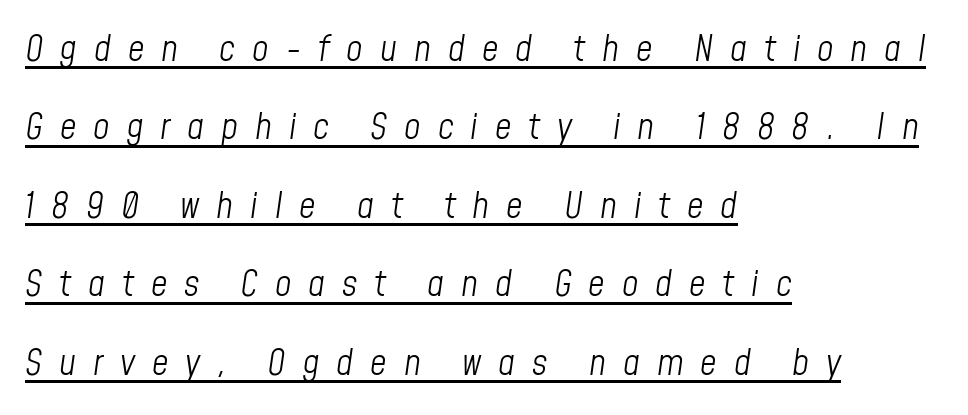
Q: Is the text bold? A: No.
Q: Is the text italic (slanted)? A: Yes, it leans right by about 8 degrees.
Q: Is the text underlined? A: Yes.
Q: How is the paragraph aligned? A: Left-aligned.
Q: Is the spacing between letters normal or unusually wide? A: Unusually wide.
Q: Is the spacing between lines tight, normal or loose? A: Loose.
Q: Width (condensed, normal, or wide)? A: Condensed.
Q: Stroke contrast? A: Low.
Q: x-height? A: Medium.
Q: Monospaced? A: No.
